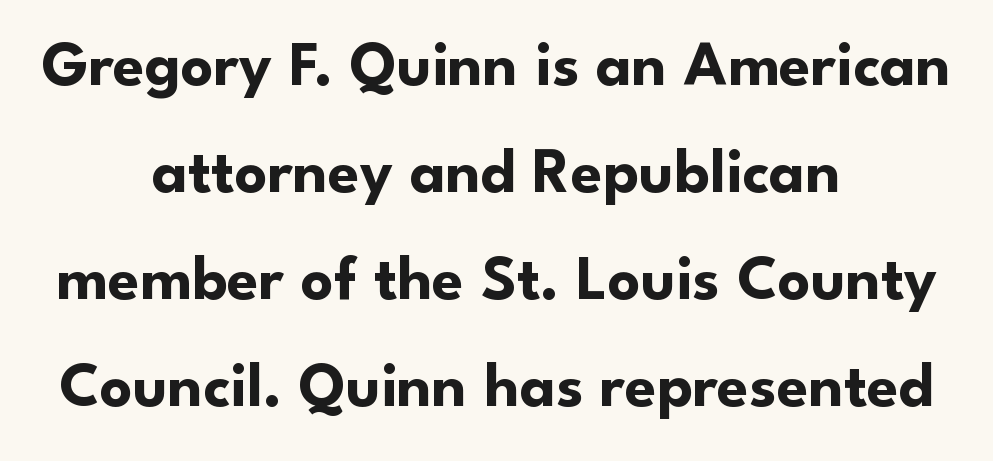
Italic: no, the glyphs are upright roman. The zone under the glyphs is completely vacant. Here the designer chose a conventional face with non-uniform glyph widths. Layout note: lines centered. Is there much room between lines? A standard amount, neither cramped nor airy. You could call the tracking neutral — neither tight nor loose.
